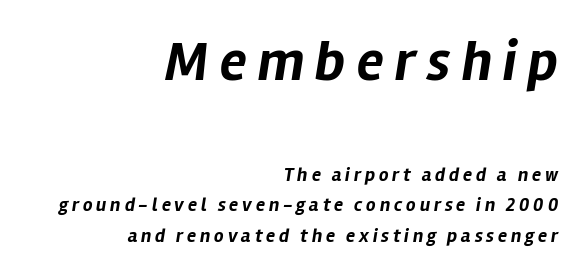
An italicized treatment has been applied to the whole sample. Is the block centered? No — it sits flush against the right margin. The string is rendered with underlining switched off. Weight check: bold — yes, fully.
